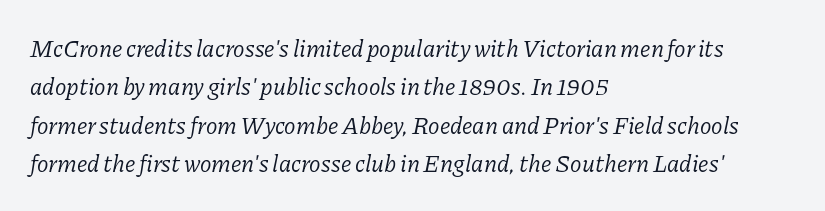
Q: Is the text bold? A: No.
Q: Is the text italic (slanted)? A: Yes, it leans right by about 11 degrees.
Q: Is the text underlined? A: No.
Q: How is the paragraph aligned? A: Left-aligned.
Q: Is the spacing between letters normal or unusually wide? A: Normal.
Q: Is the spacing between lines tight, normal or loose? A: Normal.
